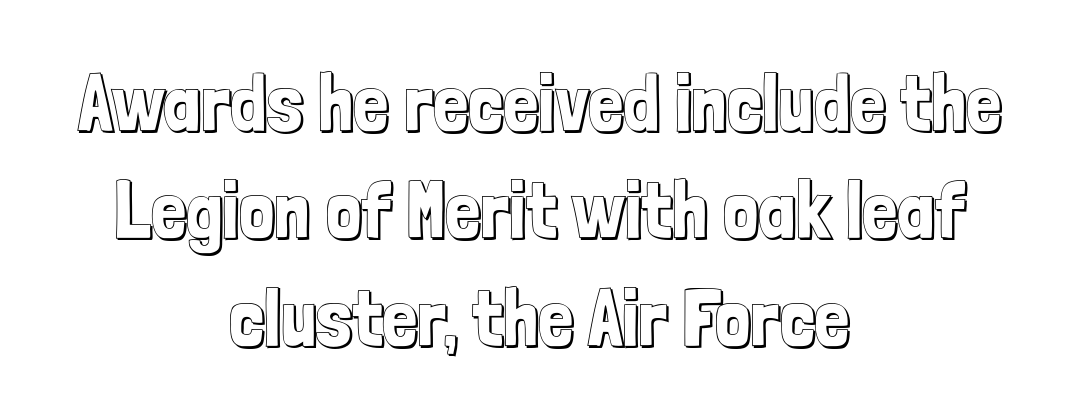
Q: Is the text italic (slanted)? A: No, it is upright.
Q: Is the text underlined? A: No.
Q: How is the paragraph aligned? A: Centered.
Q: Is the spacing between letters normal or unusually wide? A: Normal.
Q: Is the spacing between lines tight, normal or loose? A: Normal.
Q: Width (condensed, normal, or wide)? A: Condensed.
Q: x-height? A: Medium.
Q: Monospaced? A: No.
